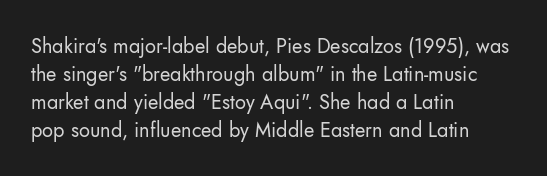
Q: Is the text bold? A: No.
Q: Is the text italic (slanted)? A: No, it is upright.
Q: Is the text underlined? A: No.
Q: How is the paragraph aligned? A: Left-aligned.
Q: Is the spacing between letters normal or unusually wide? A: Normal.
Q: Is the spacing between lines tight, normal or loose? A: Normal.
